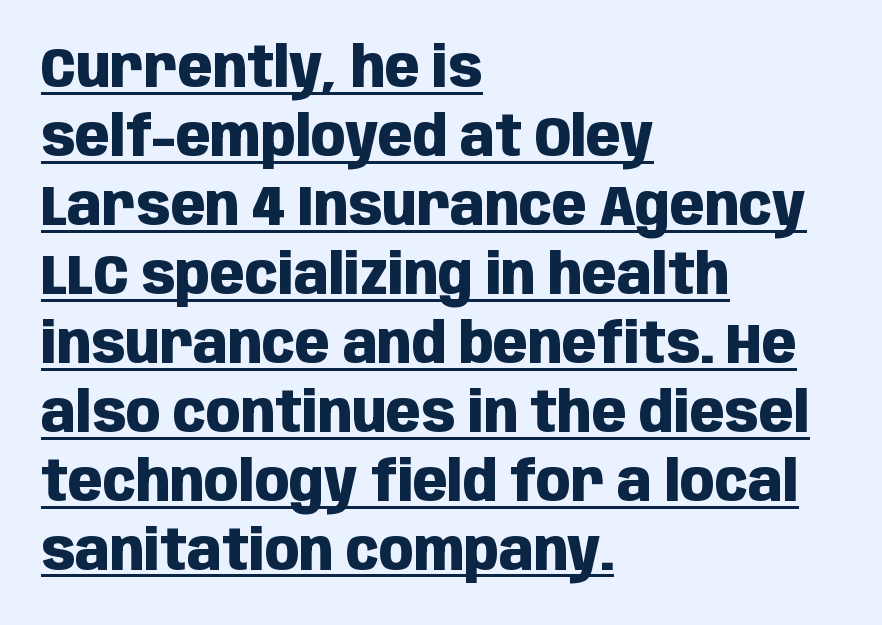
The image shows 57 px heavy, condensed sans-serif type, upright; set left-aligned, line spacing 1.21x, normal letter spacing, underlined; low stroke contrast and a large x-height.
